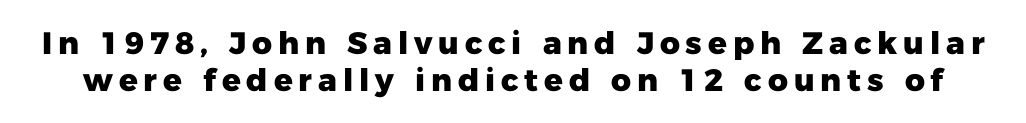
{"serif": "no", "italic": "no", "bold": "yes", "weight": "heavy", "width": "normal", "stroke_contrast": "low", "x_height": "medium", "monospaced": "no", "underline": "no", "line_spacing_ratio": 1.2, "glyph_px": 31}
